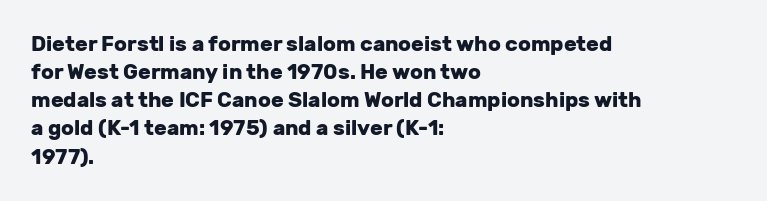
Anything drawn beneath the words? Only blank space. Evenly set lines give the paragraph a standard silhouette. In CSS terms this would be text-align: left. The font's upright variant was chosen for this text. Strokes here are thick enough to call this a true bold.
